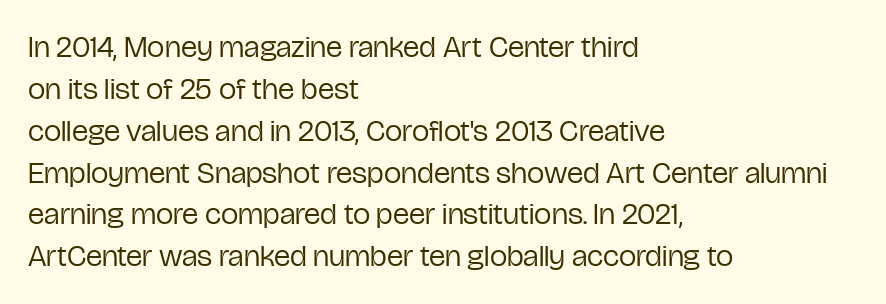
Baseline-to-baseline distance is the conventional proportion of letter height. Stems and bowls with no extra thickness — not bold. Default kerning and tracking; the words read as compact shapes. Nobody drew a line under any word here.
